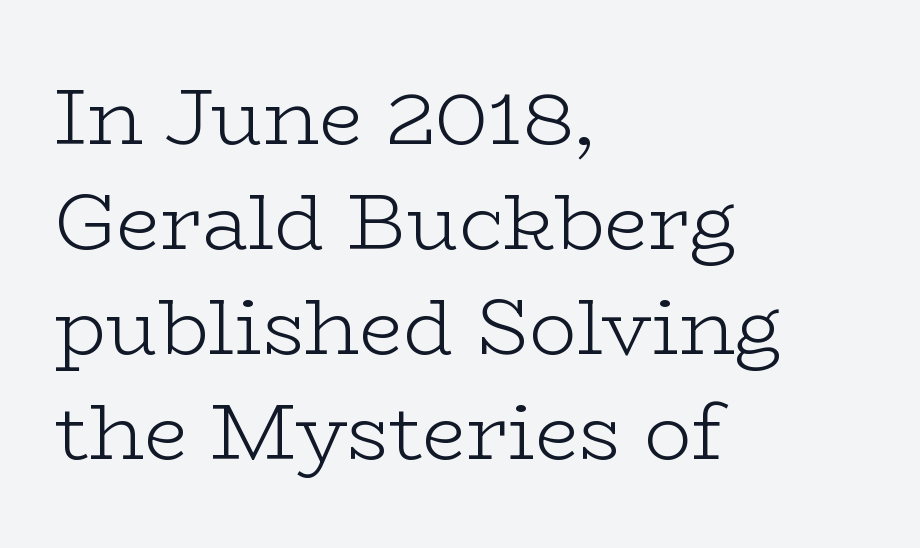
{"serif": "yes", "italic": "no", "bold": "no", "weight": "light", "width": "wide", "stroke_contrast": "low", "x_height": "medium", "monospaced": "no", "underline": "no", "align": "left", "line_spacing": "normal", "line_spacing_ratio": 1.33, "letter_spacing": "normal", "letter_spacing_em": 0.0, "glyph_px": 79}
